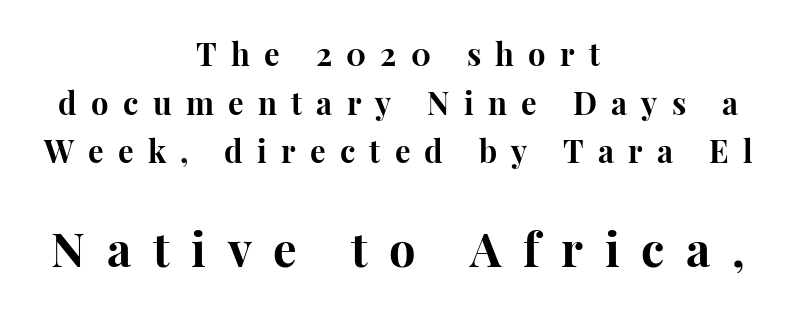
These lines carry a lot of weight — the face is fully bold. Is there much room between lines? A standard amount, neither cramped nor airy. A typesetter would mark this as roman, not italic. What stands out about the letter spacing? Its width — letters are far apart. The following chunk of copy outweighs the initial chunk in type size.
